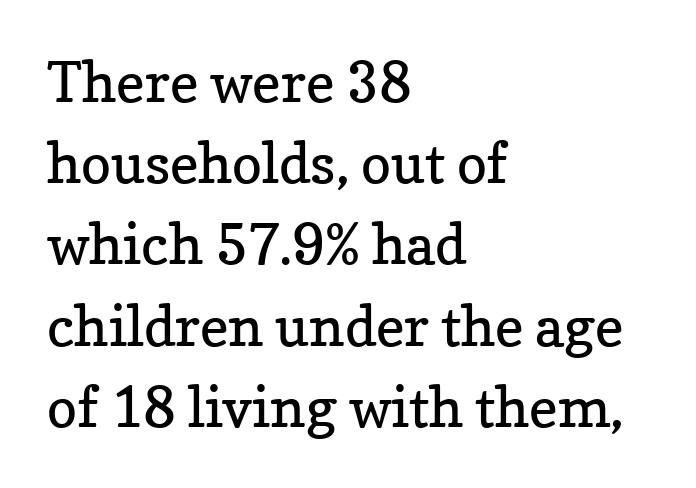
Q: Is the text bold? A: No.
Q: Is the text italic (slanted)? A: No, it is upright.
Q: Is the typeface a serif or a sans-serif typeface? A: Serif.
Q: Is the text underlined? A: No.
Q: How is the paragraph aligned? A: Left-aligned.
Q: Is the spacing between letters normal or unusually wide? A: Normal.
Q: Is the spacing between lines tight, normal or loose? A: Normal.
Q: Width (condensed, normal, or wide)? A: Normal.
Q: Stroke contrast? A: Low.
Q: x-height? A: Medium.
Q: Monospaced? A: No.
